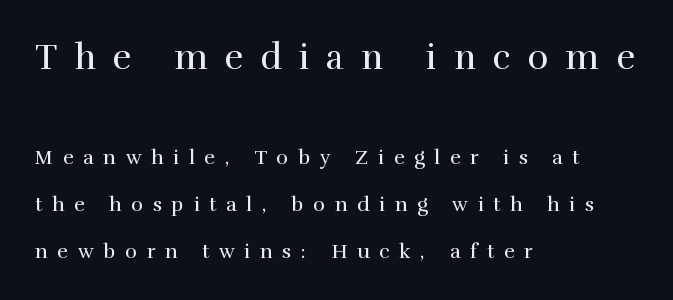
Q: Is the text bold? A: No.
Q: Is the text italic (slanted)? A: No, it is upright.
Q: Is the typeface a serif or a sans-serif typeface? A: Serif.
Q: Is the text underlined? A: No.
Q: How is the paragraph aligned? A: Left-aligned.
Q: Is the spacing between letters normal or unusually wide? A: Unusually wide.
Q: Is the spacing between lines tight, normal or loose? A: Loose.
Q: Which block of text is set in a larger size, the first (top) or the second (bottom)? A: The first (top) one.
Q: Width (condensed, normal, or wide)? A: Normal.
Q: Stroke contrast? A: High.
Q: x-height? A: Medium.
Q: Monospaced? A: No.
